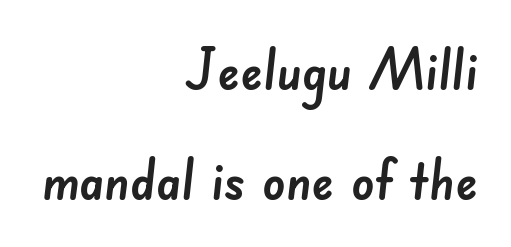
Q: Is the typeface a serif or a sans-serif typeface? A: Sans-serif.
Q: Is the text underlined? A: No.
Q: How is the paragraph aligned? A: Right-aligned.
Q: Is the spacing between letters normal or unusually wide? A: Normal.
Q: Is the spacing between lines tight, normal or loose? A: Loose.
Q: Width (condensed, normal, or wide)? A: Normal.
Q: Stroke contrast? A: Low.
Q: x-height? A: Small.
Q: Monospaced? A: No.
